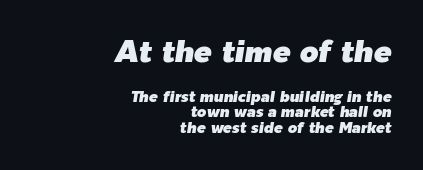
Tracking here is standard; glyphs follow each other at the usual distance. Layout note: lines flush right. The composition opens big and finishes small. Baseline-to-baseline distance is barely more than the letter height. Proportional: the letters do not fall into vertical columns. The gap between lines stays unmarked.
